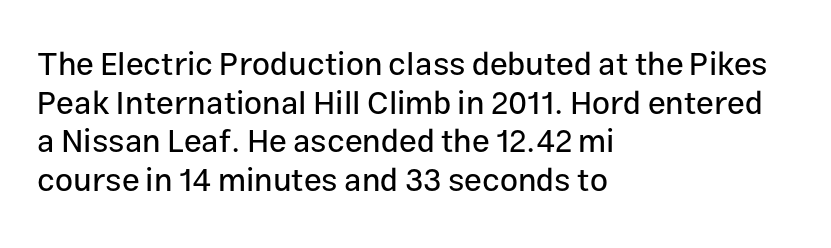
Caption: multi-line text, flush left, ragged right. These lines are rendered in a variable-pitch font. Examine the stroke ends and you'll find no serifs. A clean baseline with only descenders dipping below it. The horizontal fit of the characters is conventional and even.
